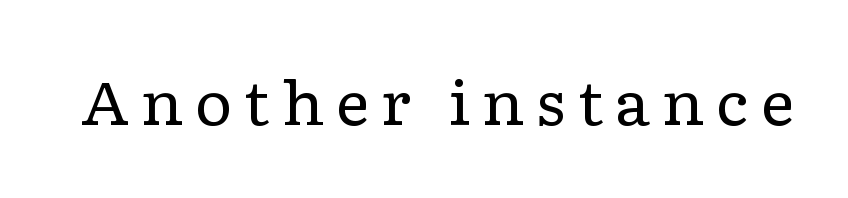
The image shows 60 px regular-weight, wide serif type, upright; set not underlined; low stroke contrast and a medium x-height.
